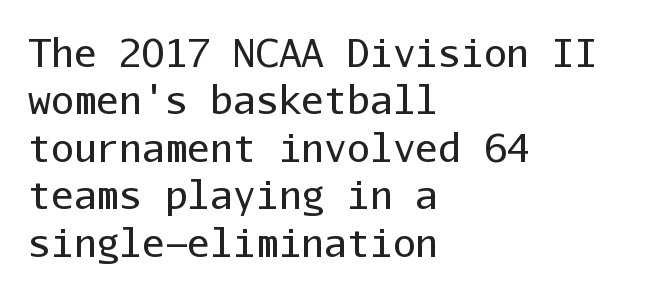
The image shows 38 px regular-weight sans-serif type, upright, monospaced; set left-aligned, normal line spacing (1.25x), normal letter spacing, not underlined; low stroke contrast and a medium x-height.
